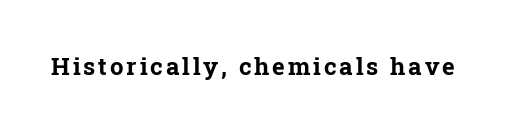
{"italic": "no", "bold": "yes", "underline": "no", "glyph_px": 24}
